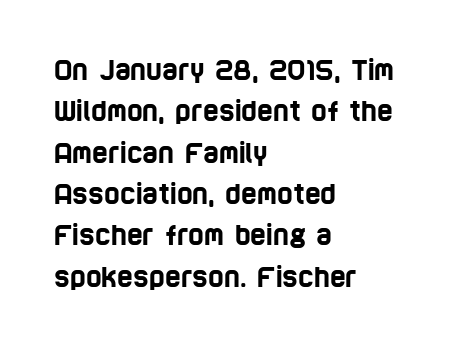
Any mark beneath the type? The region is blank. The space between consecutive lines is moderate. Short and long lines alike share a common starting point at left. This sample uses plain, unmodified letter spacing.
